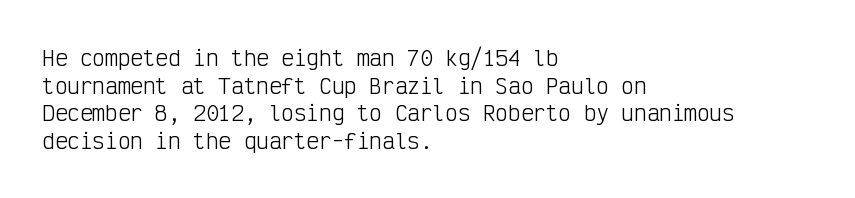
The image shows 21 px text type, upright; set left-aligned, normal line spacing (1.32x), normal letter spacing, not underlined.
